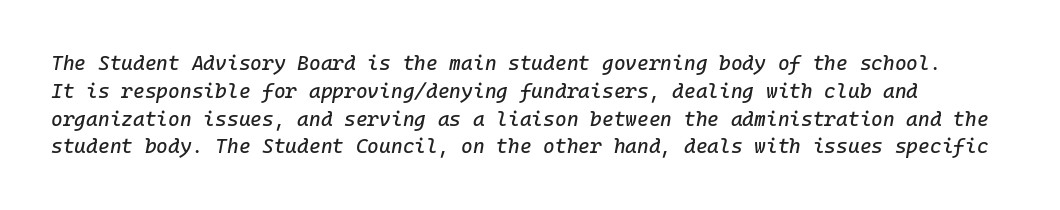
The baseline area is clear. The passage shown leans; its letterforms are oblique. The line-height multiplier appears to be the usual default. A typesetter would call this zero additional tracking.
